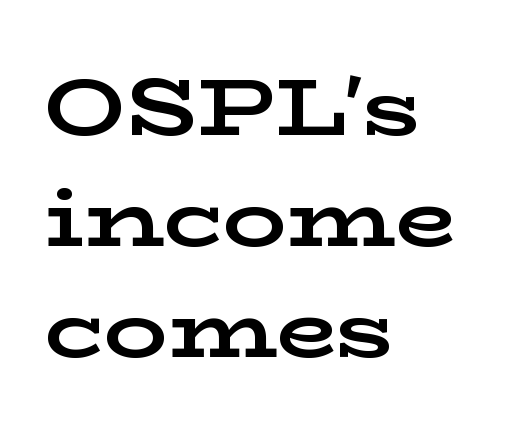
The image shows 80 px bold, wide serif type, upright; set left-aligned, normal line spacing (1.39x), normal letter spacing, not underlined; low stroke contrast and a medium x-height.
